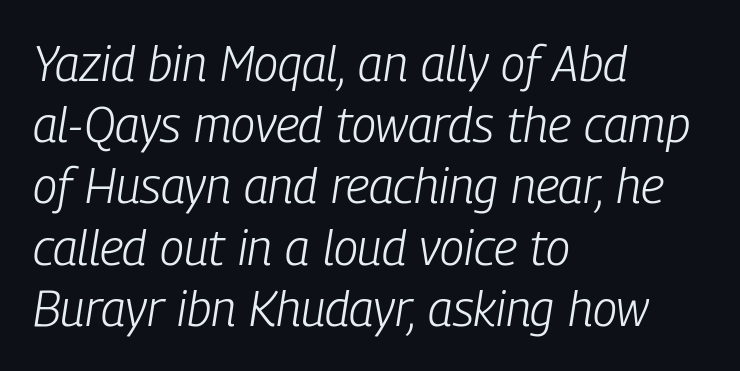
The image shows 49 px light, condensed type, italic (leaning right); set left-aligned, normal line spacing (1.25x), normal letter spacing, not underlined; low stroke contrast and a medium x-height.
